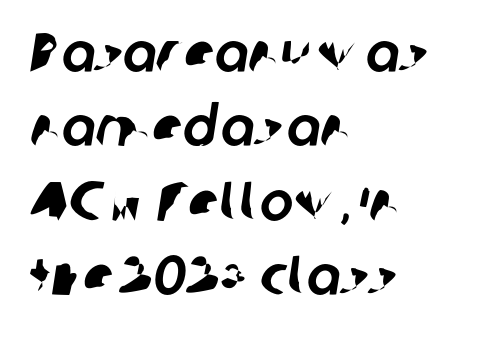
Q: Is the typeface a serif or a sans-serif typeface? A: Sans-serif.
Q: Is the text underlined? A: No.
Q: How is the paragraph aligned? A: Left-aligned.
Q: Is the spacing between letters normal or unusually wide? A: Normal.
Q: Is the spacing between lines tight, normal or loose? A: Normal.
Q: Width (condensed, normal, or wide)? A: Normal.
Q: Stroke contrast? A: Low.
Q: x-height? A: Medium.
Q: Monospaced? A: No.
